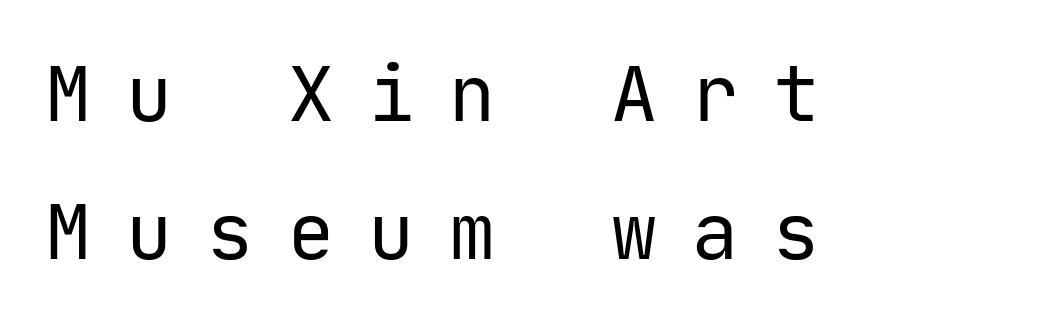
{"serif": "no", "italic": "no", "bold": "no", "weight": "regular", "width": "normal", "stroke_contrast": "low", "x_height": "medium", "monospaced": "yes", "underline": "no", "align": "left", "line_spacing_ratio": 1.79, "letter_spacing": "wide", "letter_spacing_em": 0.45, "glyph_px": 77}
